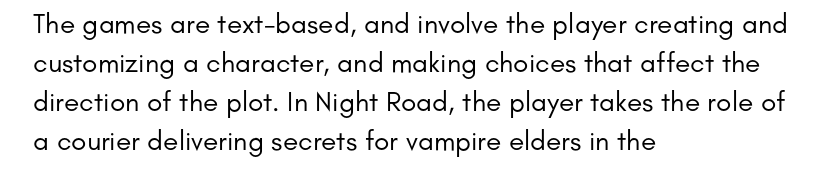
Q: Is the text bold? A: No.
Q: Is the text italic (slanted)? A: No, it is upright.
Q: Is the typeface a serif or a sans-serif typeface? A: Sans-serif.
Q: Is the text underlined? A: No.
Q: How is the paragraph aligned? A: Left-aligned.
Q: Is the spacing between letters normal or unusually wide? A: Normal.
Q: Is the spacing between lines tight, normal or loose? A: Normal.
Q: Width (condensed, normal, or wide)? A: Normal.
Q: Stroke contrast? A: Low.
Q: x-height? A: Small.
Q: Monospaced? A: No.
